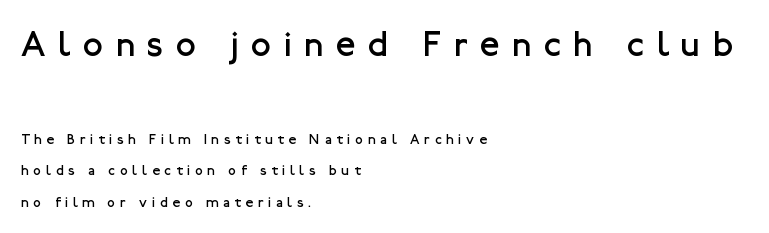
Q: Is the text bold? A: No.
Q: Is the text italic (slanted)? A: No, it is upright.
Q: Is the typeface a serif or a sans-serif typeface? A: Sans-serif.
Q: Is the text underlined? A: No.
Q: How is the paragraph aligned? A: Left-aligned.
Q: Is the spacing between letters normal or unusually wide? A: Unusually wide.
Q: Is the spacing between lines tight, normal or loose? A: Loose.
Q: Which block of text is set in a larger size, the first (top) or the second (bottom)? A: The first (top) one.
Q: Width (condensed, normal, or wide)? A: Normal.
Q: Stroke contrast? A: Low.
Q: x-height? A: Medium.
Q: Monospaced? A: No.
